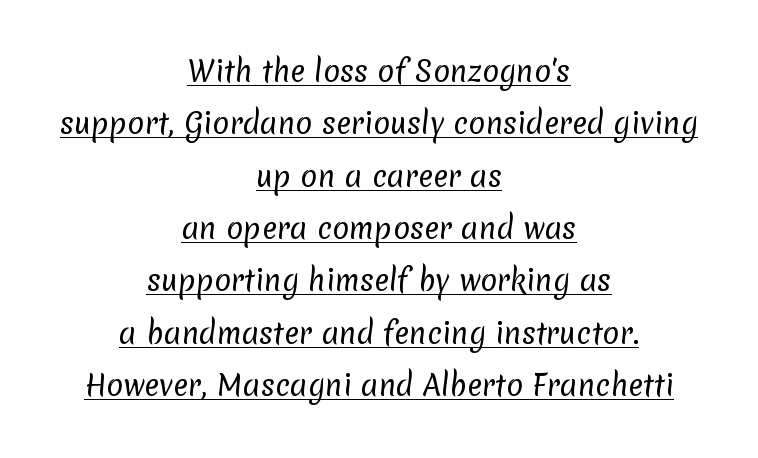
The image shows 28 px regular-weight sans-serif type; set centered, line spacing 1.87x, normal letter spacing, underlined; low stroke contrast and a medium x-height.
